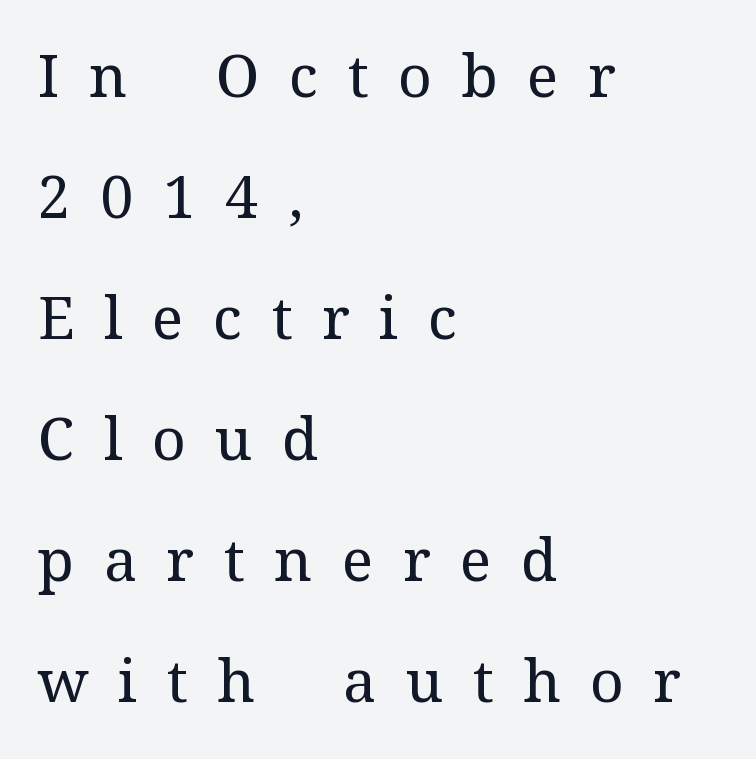
{"serif": "yes", "italic": "no", "bold": "no", "weight": "regular", "width": "normal", "stroke_contrast": "medium", "x_height": "medium", "monospaced": "no", "underline": "no", "align": "left", "line_spacing": "loose", "line_spacing_ratio": 2.05, "letter_spacing": "wide", "letter_spacing_em": 0.5, "glyph_px": 59}
